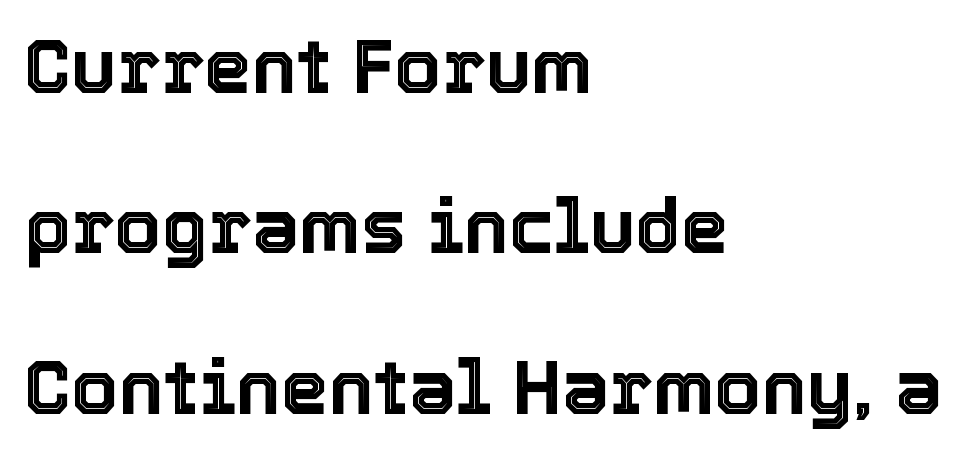
The image shows 76 px text type, upright; set left-aligned, loose line spacing (2.11x), normal letter spacing, not underlined; a medium x-height.
